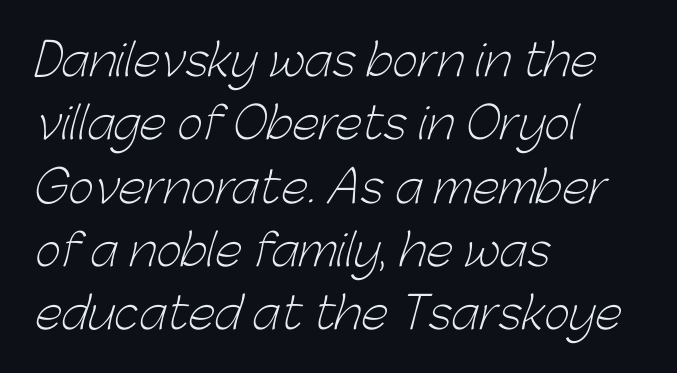
The image shows 44 px light sans-serif type; set left-aligned, normal line spacing (1.44x), normal letter spacing, not underlined; low stroke contrast and a medium x-height.
